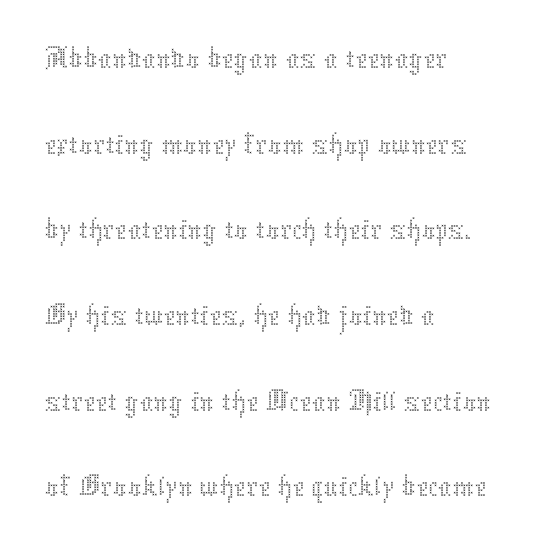
{"italic": "no", "bold": "no", "weight": "thin", "width": "normal", "stroke_contrast": "medium", "x_height": "medium", "monospaced": "no", "underline": "no", "align": "left", "line_spacing": "normal", "line_spacing_ratio": 1.26, "letter_spacing": "normal", "letter_spacing_em": 0.0, "glyph_px": 68}
